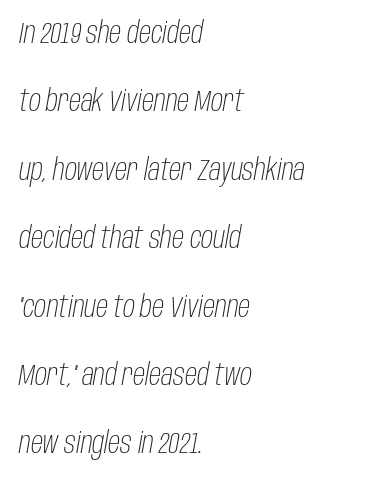
The image shows 30 px light, condensed type, italic (leaning right); set left-aligned, loose line spacing (2.28x), normal letter spacing, not underlined; low stroke contrast and a large x-height.
